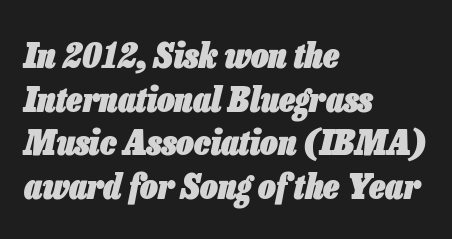
{"italic": "yes", "lean": "right", "slant_degrees": 13, "bold": "yes", "weight": "heavy", "width": "condensed", "stroke_contrast": "low", "x_height": "medium", "monospaced": "no", "underline": "no", "align": "left", "line_spacing": "normal", "line_spacing_ratio": 1.25, "letter_spacing": "normal", "letter_spacing_em": 0.0, "glyph_px": 35}
